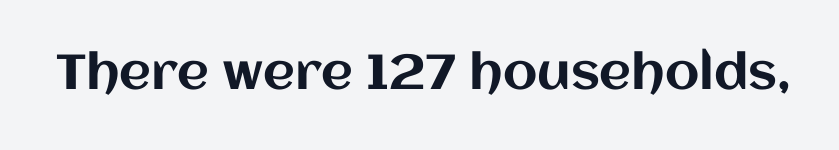
{"italic": "no", "width": "normal", "stroke_contrast": "medium", "x_height": "large", "monospaced": "no", "underline": "no", "letter_spacing": "normal", "letter_spacing_em": 0.0, "glyph_px": 49}
